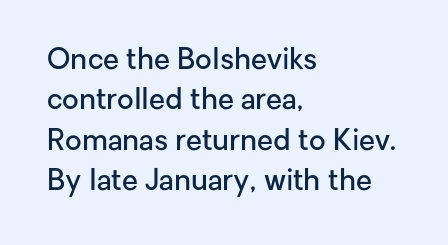
{"serif": "no", "italic": "no", "bold": "semi", "weight": "semibold", "width": "normal", "stroke_contrast": "low", "x_height": "medium", "monospaced": "no", "underline": "no", "align": "left", "line_spacing": "normal", "line_spacing_ratio": 1.39, "letter_spacing": "normal", "letter_spacing_em": 0.0, "glyph_px": 29}
